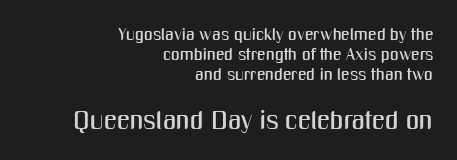
Whoever set this made the second block the dominant, larger element. Horizontally, the lines are justified to the trailing edge only. You can tell it's not italic because the verticals are truly vertical. Observe the ordinary spacing: letters are neighbours, not strangers. Honestly, there is no underline to notice here at all.
